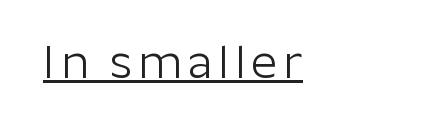
Here the designer chose a conventional face with non-uniform glyph widths. A baseline rule has been typeset under these characters. Unbolded letterforms with no extra heft. Serif or sans? Sans — the stroke terminals are bare.
